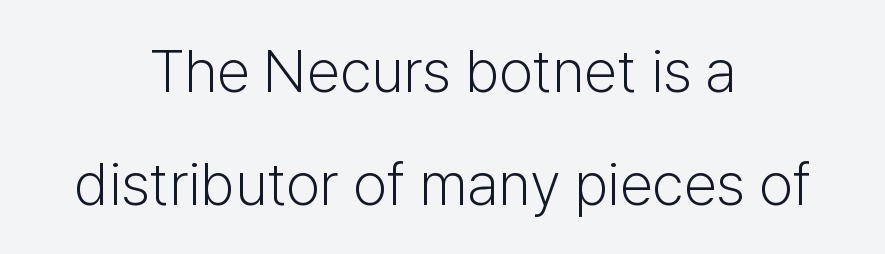
{"serif": "no", "italic": "no", "bold": "no", "weight": "light", "width": "normal", "stroke_contrast": "low", "x_height": "medium", "monospaced": "no", "underline": "no", "align": "center", "line_spacing_ratio": 1.88, "letter_spacing": "normal", "letter_spacing_em": 0.0, "glyph_px": 60}
